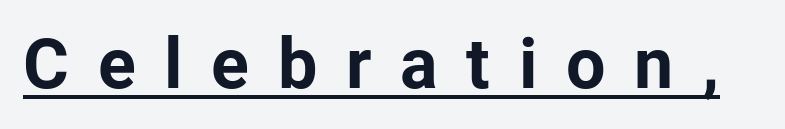
{"serif": "no", "italic": "no", "bold": "yes", "weight": "bold", "width": "normal", "stroke_contrast": "low", "x_height": "medium", "monospaced": "no", "underline": "yes", "letter_spacing": "wide", "letter_spacing_em": 0.41, "glyph_px": 70}
